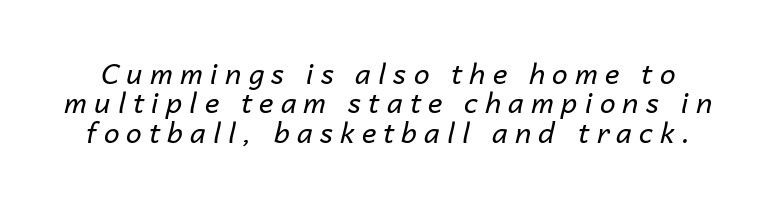
{"italic": "yes", "lean": "right", "slant_degrees": 14, "bold": "no", "weight": "regular", "width": "normal", "stroke_contrast": "low", "x_height": "medium", "monospaced": "no", "underline": "no", "line_spacing": "tight", "line_spacing_ratio": 1.05, "letter_spacing": "wide", "letter_spacing_em": 0.26, "glyph_px": 28}
